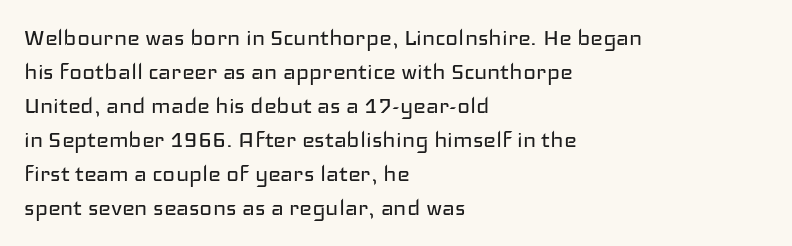
The image shows 27 px text type, upright; set left-aligned, normal line spacing (1.26x), normal letter spacing, not underlined.
